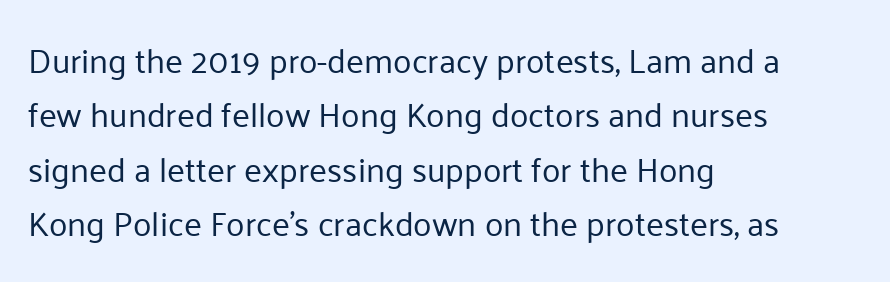
Q: Is the text bold? A: No.
Q: Is the text italic (slanted)? A: No, it is upright.
Q: Is the typeface a serif or a sans-serif typeface? A: Sans-serif.
Q: Is the text underlined? A: No.
Q: How is the paragraph aligned? A: Left-aligned.
Q: Is the spacing between letters normal or unusually wide? A: Normal.
Q: Is the spacing between lines tight, normal or loose? A: Normal.
Q: Width (condensed, normal, or wide)? A: Normal.
Q: Stroke contrast? A: Low.
Q: x-height? A: Medium.
Q: Monospaced? A: No.
